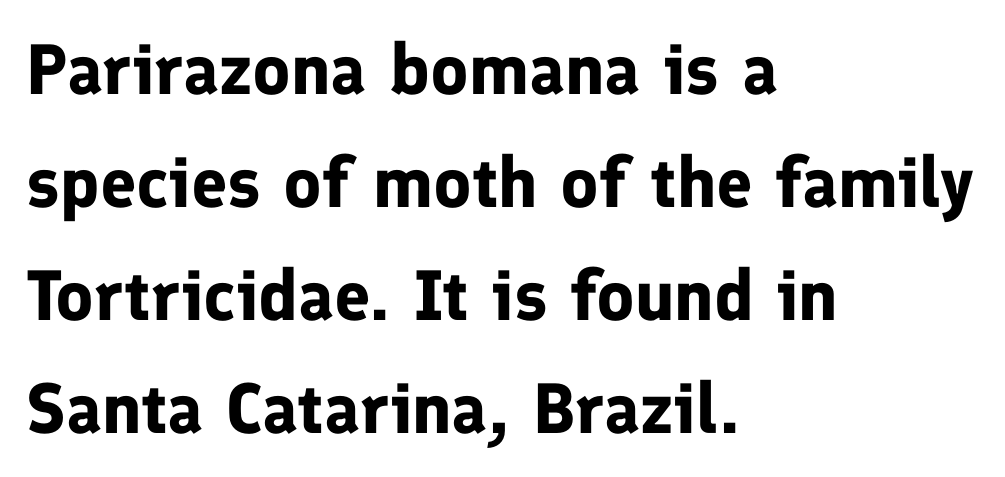
Q: Is the text bold? A: Yes.
Q: Is the text italic (slanted)? A: No, it is upright.
Q: Is the typeface a serif or a sans-serif typeface? A: Sans-serif.
Q: Is the text underlined? A: No.
Q: How is the paragraph aligned? A: Left-aligned.
Q: Is the spacing between letters normal or unusually wide? A: Normal.
Q: Is the spacing between lines tight, normal or loose? A: Normal.
Q: Width (condensed, normal, or wide)? A: Normal.
Q: Stroke contrast? A: Low.
Q: x-height? A: Medium.
Q: Monospaced? A: No.
